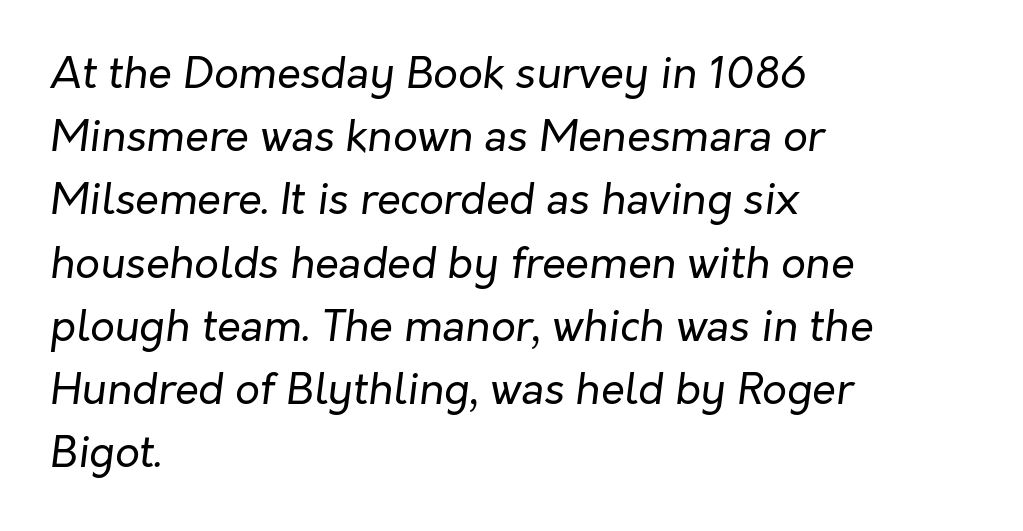
This block has exactly the height ordinary leading produces. Varying glyph widths throughout — classic text-font behaviour. The lettering tilts uniformly, giving the passage an italic look. The letterforms sit at book weight or below. This rendering features lettering with no underline. You could call the tracking neutral — neither tight nor loose.
